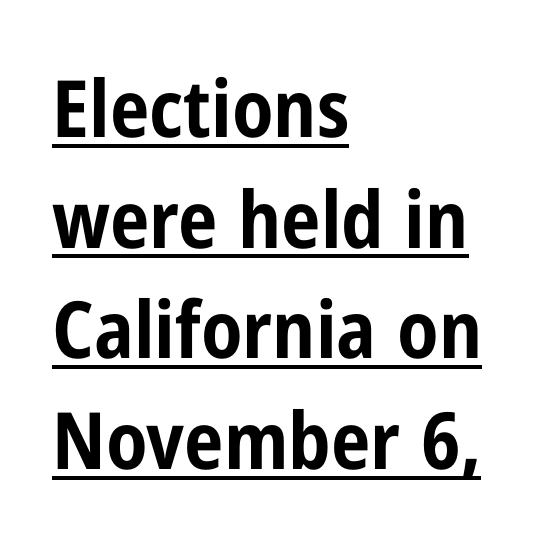
Are there feet on the stems? There aren't — it's a sans. Horizontal bands of white between lines are of average thickness. A typesetter would call this proportional, since set widths differ per character. The glyphs are accompanied by a horizontal stroke just below them.
